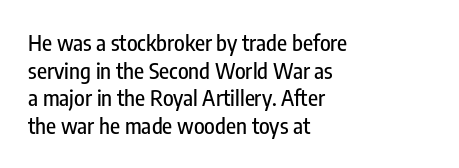
Q: Is the text italic (slanted)? A: No, it is upright.
Q: Is the text underlined? A: No.
Q: How is the paragraph aligned? A: Left-aligned.
Q: Is the spacing between letters normal or unusually wide? A: Normal.
Q: Is the spacing between lines tight, normal or loose? A: Normal.
